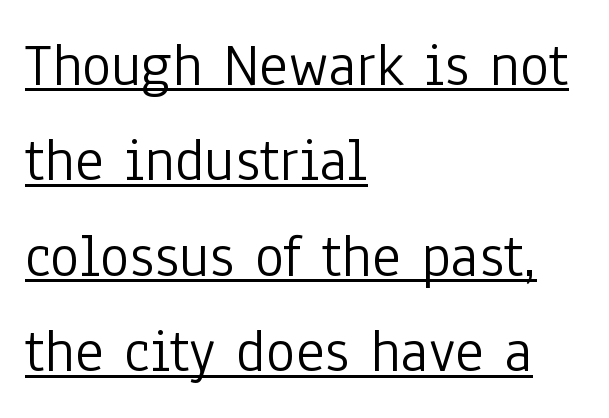
Q: Is the text bold? A: No.
Q: Is the text italic (slanted)? A: No, it is upright.
Q: Is the typeface a serif or a sans-serif typeface? A: Sans-serif.
Q: Is the text underlined? A: Yes.
Q: How is the paragraph aligned? A: Left-aligned.
Q: Is the spacing between letters normal or unusually wide? A: Normal.
Q: Is the spacing between lines tight, normal or loose? A: Normal.
Q: Width (condensed, normal, or wide)? A: Condensed.
Q: Stroke contrast? A: Low.
Q: x-height? A: Medium.
Q: Monospaced? A: No.
